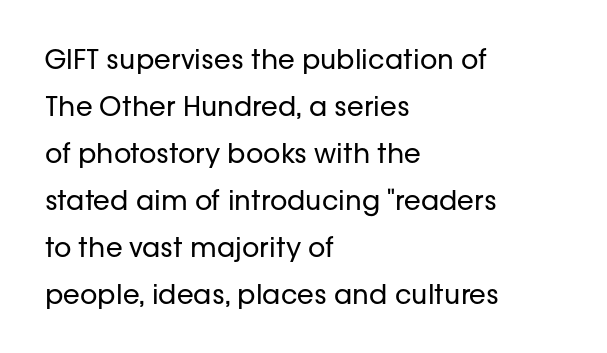
Q: Is the text bold? A: No.
Q: Is the text italic (slanted)? A: No, it is upright.
Q: Is the text underlined? A: No.
Q: How is the paragraph aligned? A: Left-aligned.
Q: Is the spacing between letters normal or unusually wide? A: Normal.
